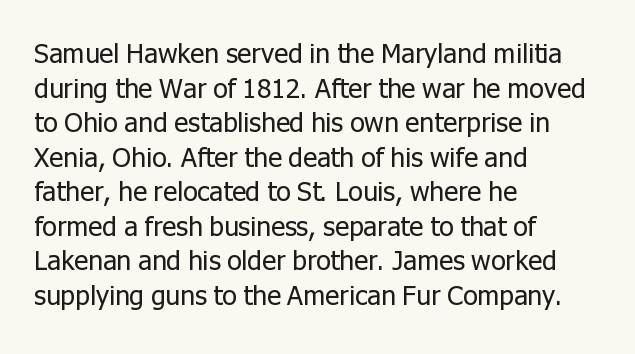
The image shows 27 px text type, upright; set left-aligned, normal line spacing (1.28x), normal letter spacing, not underlined.
